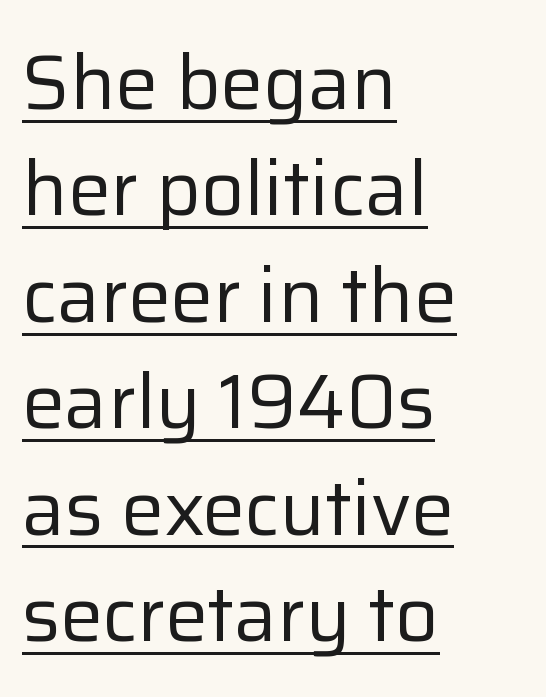
The image shows 76 px regular-weight sans-serif type, upright; set left-aligned, normal line spacing (1.4x), normal letter spacing, underlined; low stroke contrast and a medium x-height.
